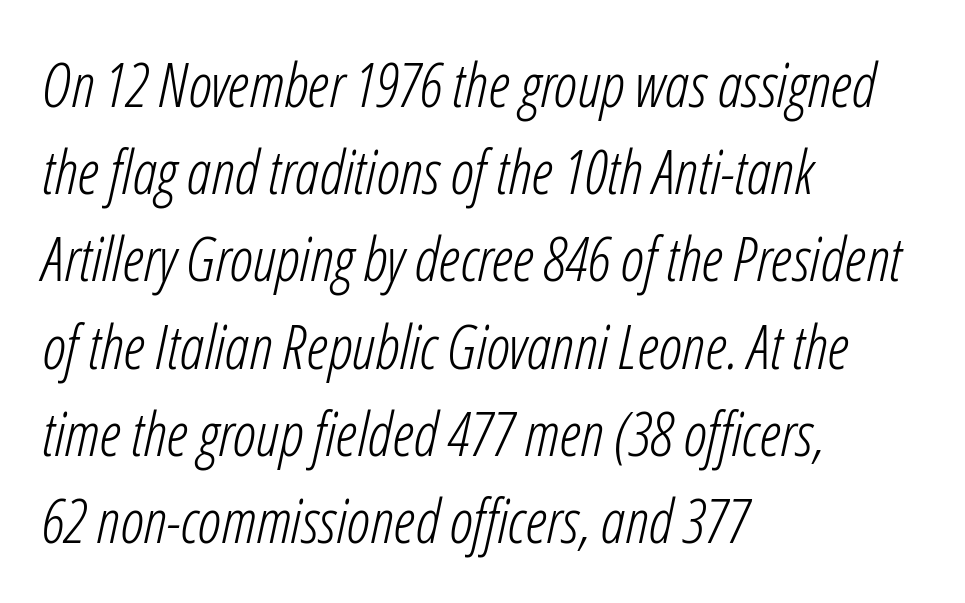
{"italic": "yes", "lean": "right", "slant_degrees": 12, "bold": "no", "weight": "light", "width": "condensed", "stroke_contrast": "low", "x_height": "medium", "monospaced": "no", "underline": "no", "align": "left", "line_spacing": "normal", "line_spacing_ratio": 1.43, "letter_spacing": "normal", "letter_spacing_em": 0.0, "glyph_px": 61}
